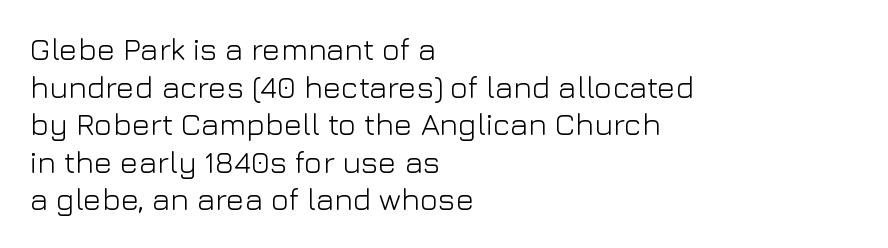
Q: Is the text bold? A: No.
Q: Is the text italic (slanted)? A: No, it is upright.
Q: Is the typeface a serif or a sans-serif typeface? A: Sans-serif.
Q: Is the text underlined? A: No.
Q: How is the paragraph aligned? A: Left-aligned.
Q: Is the spacing between letters normal or unusually wide? A: Normal.
Q: Width (condensed, normal, or wide)? A: Normal.
Q: Stroke contrast? A: Low.
Q: x-height? A: Medium.
Q: Monospaced? A: No.
